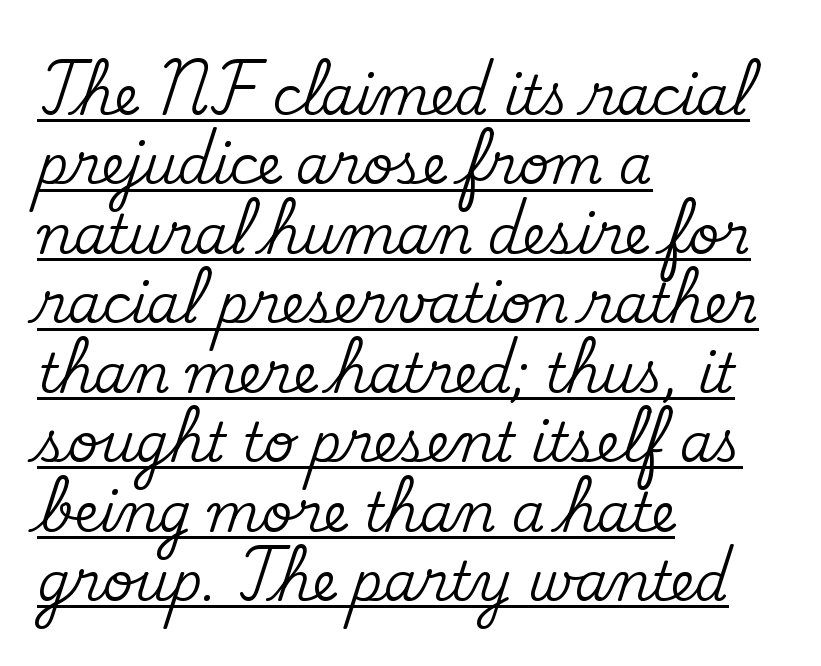
Q: Is the text italic (slanted)? A: Yes.
Q: Is the text underlined? A: Yes.
Q: How is the paragraph aligned? A: Left-aligned.
Q: Is the spacing between letters normal or unusually wide? A: Normal.
Q: Is the spacing between lines tight, normal or loose? A: Normal.
Q: Width (condensed, normal, or wide)? A: Normal.
Q: Stroke contrast? A: Medium.
Q: x-height? A: Small.
Q: Monospaced? A: No.
